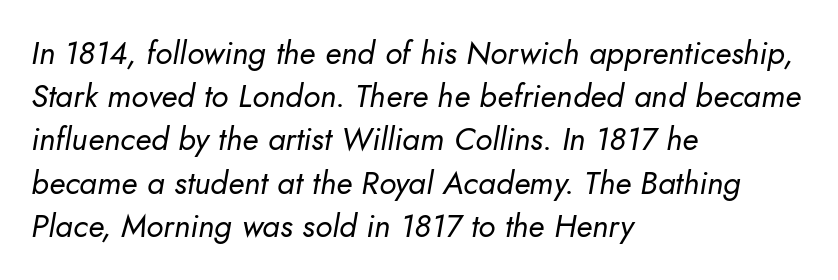
{"italic": "yes", "lean": "right", "slant_degrees": 10, "bold": "no", "weight": "regular", "width": "normal", "stroke_contrast": "low", "x_height": "small", "monospaced": "no", "underline": "no", "align": "left", "line_spacing": "normal", "line_spacing_ratio": 1.35, "letter_spacing": "normal", "letter_spacing_em": 0.0, "glyph_px": 32}
